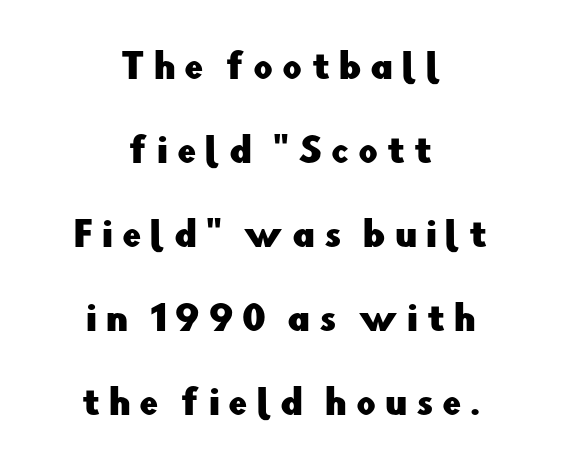
Q: Is the text italic (slanted)? A: No, it is upright.
Q: Is the typeface a serif or a sans-serif typeface? A: Sans-serif.
Q: Is the text underlined? A: No.
Q: How is the paragraph aligned? A: Centered.
Q: Is the spacing between letters normal or unusually wide? A: Unusually wide.
Q: Is the spacing between lines tight, normal or loose? A: Loose.
Q: Width (condensed, normal, or wide)? A: Normal.
Q: Stroke contrast? A: Low.
Q: x-height? A: Small.
Q: Monospaced? A: No.
